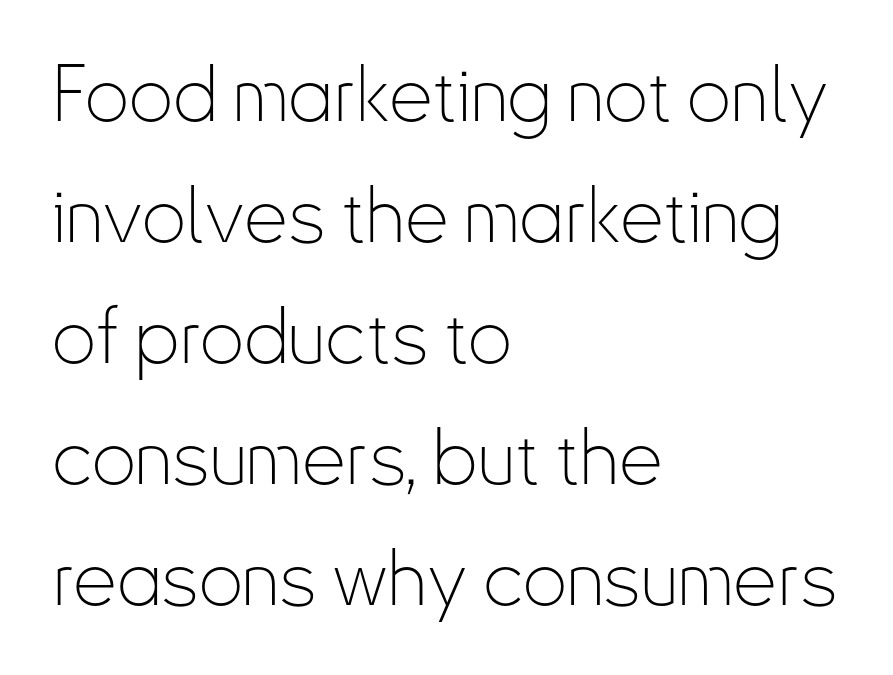
Each letter's strokes conclude bluntly, with no projecting serifs. Check under the words: just untouched page. Character widths vary here, with narrow letters taking less room than wide ones. The lines sit at an ordinary, default distance from one another.
